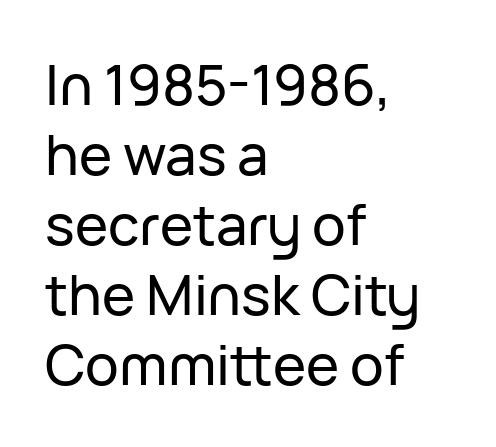
Default kerning and tracking; the words read as compact shapes. The rendering shows plain stroke endings on the letterforms — a sans-serif design. The letters stand straight up with perfectly vertical stems. The lines are quadded left.
